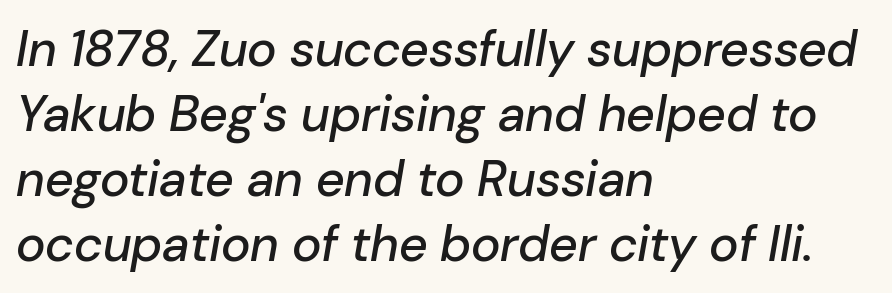
{"italic": "yes", "lean": "right", "slant_degrees": 10, "width": "normal", "stroke_contrast": "low", "x_height": "medium", "monospaced": "no", "underline": "no", "align": "left", "line_spacing": "normal", "line_spacing_ratio": 1.3, "letter_spacing": "normal", "letter_spacing_em": 0.0, "glyph_px": 50}
